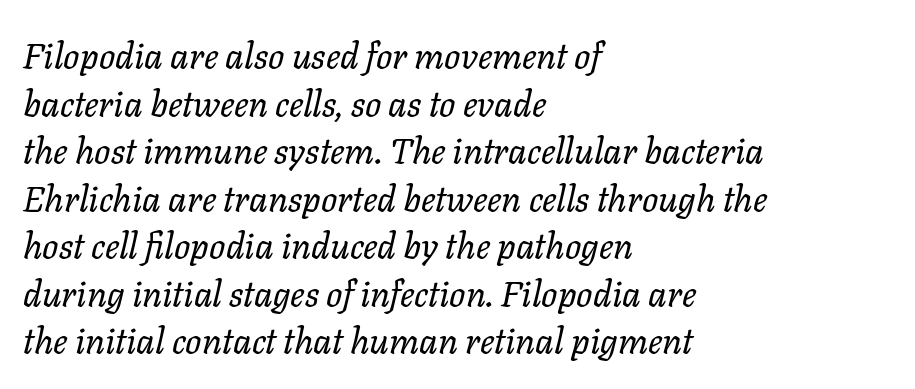
Q: Is the text bold? A: No.
Q: Is the text italic (slanted)? A: Yes, it leans right by about 11 degrees.
Q: Is the text underlined? A: No.
Q: How is the paragraph aligned? A: Left-aligned.
Q: Is the spacing between letters normal or unusually wide? A: Normal.
Q: Is the spacing between lines tight, normal or loose? A: Normal.
Q: Width (condensed, normal, or wide)? A: Normal.
Q: Stroke contrast? A: Low.
Q: x-height? A: Medium.
Q: Monospaced? A: No.
